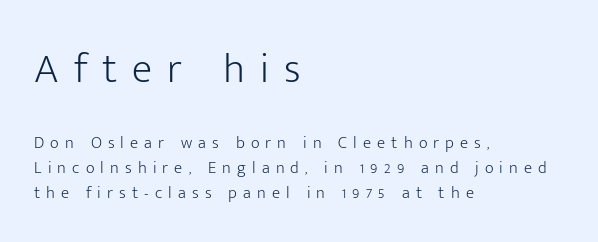
The image shows 42 px light sans-serif type, upright; set left-aligned, normal line spacing (1.45x), unusually wide letter spacing (+0.36 em), not underlined; the first (top) block is 2.47x larger; low stroke contrast and a medium x-height.
